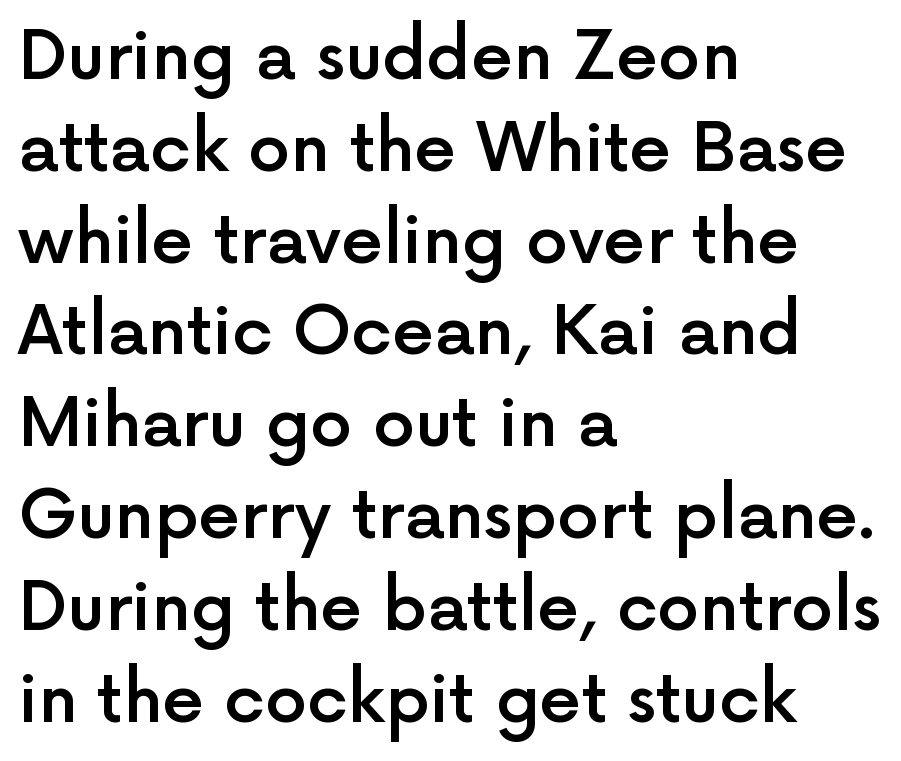
The image shows 67 px semibold sans-serif type, upright; set left-aligned, normal line spacing (1.37x), normal letter spacing, not underlined; a medium x-height.
